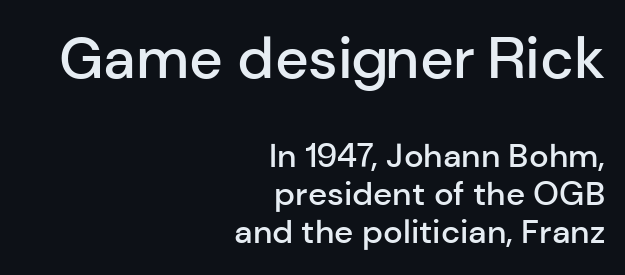
Q: Is the text bold? A: Semi-bold.
Q: Is the text italic (slanted)? A: No, it is upright.
Q: Is the typeface a serif or a sans-serif typeface? A: Sans-serif.
Q: Is the text underlined? A: No.
Q: How is the paragraph aligned? A: Right-aligned.
Q: Is the spacing between letters normal or unusually wide? A: Normal.
Q: Which block of text is set in a larger size, the first (top) or the second (bottom)? A: The first (top) one.
Q: Width (condensed, normal, or wide)? A: Normal.
Q: Stroke contrast? A: Low.
Q: x-height? A: Medium.
Q: Monospaced? A: No.
